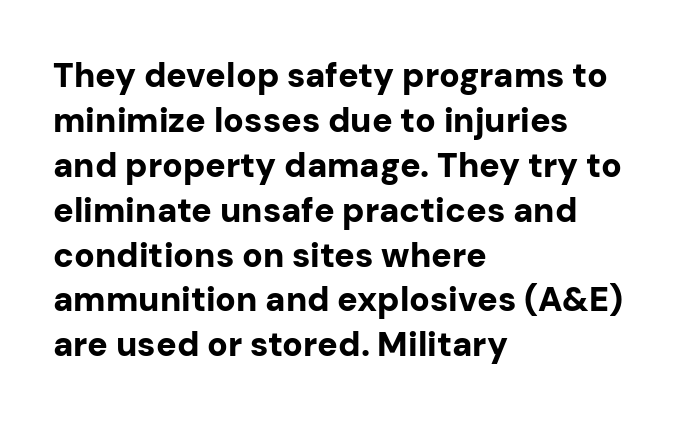
Q: Is the text bold? A: Yes.
Q: Is the text italic (slanted)? A: No, it is upright.
Q: Is the typeface a serif or a sans-serif typeface? A: Sans-serif.
Q: Is the text underlined? A: No.
Q: How is the paragraph aligned? A: Left-aligned.
Q: Is the spacing between letters normal or unusually wide? A: Normal.
Q: Is the spacing between lines tight, normal or loose? A: Normal.
Q: Width (condensed, normal, or wide)? A: Normal.
Q: Stroke contrast? A: Low.
Q: x-height? A: Medium.
Q: Monospaced? A: No.
